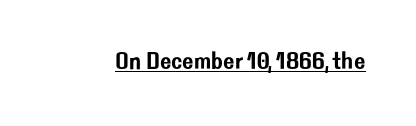
The image shows 24 px text type, upright; set normal letter spacing, underlined.
